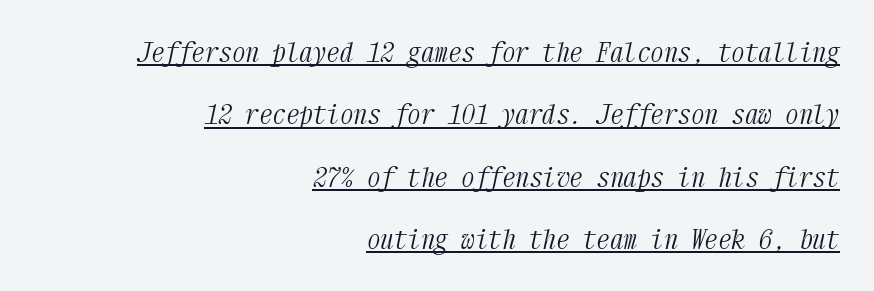
{"italic": "yes", "lean": "right", "slant_degrees": 12, "bold": "no", "underline": "yes", "align": "right", "line_spacing": "loose", "line_spacing_ratio": 2.31, "letter_spacing": "normal", "letter_spacing_em": 0.0, "glyph_px": 27}
